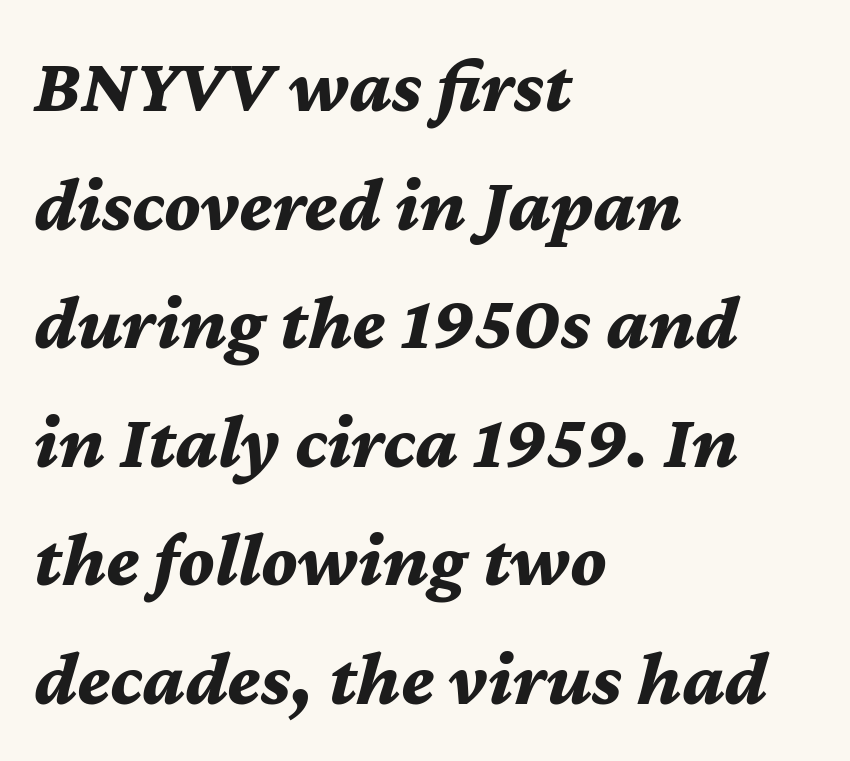
The image shows 78 px bold type, italic (leaning right); set left-aligned, normal line spacing (1.52x), normal letter spacing, not underlined; medium stroke contrast and a medium x-height.
